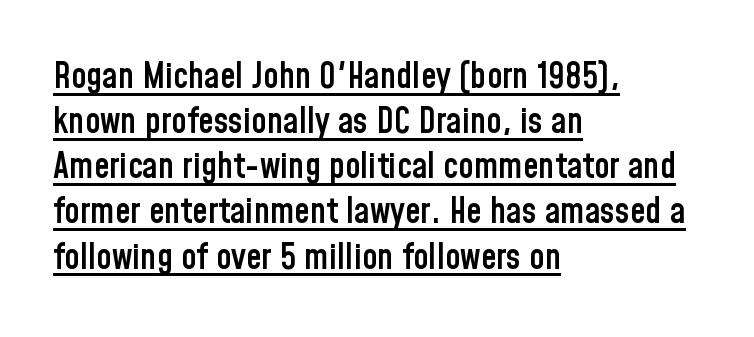
Q: Is the text bold? A: Semi-bold.
Q: Is the text italic (slanted)? A: No, it is upright.
Q: Is the typeface a serif or a sans-serif typeface? A: Sans-serif.
Q: Is the text underlined? A: Yes.
Q: How is the paragraph aligned? A: Left-aligned.
Q: Is the spacing between letters normal or unusually wide? A: Normal.
Q: Is the spacing between lines tight, normal or loose? A: Normal.
Q: Width (condensed, normal, or wide)? A: Condensed.
Q: Stroke contrast? A: Low.
Q: x-height? A: Medium.
Q: Monospaced? A: No.
